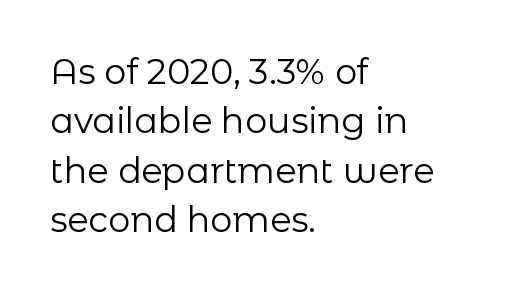
{"serif": "no", "italic": "no", "bold": "no", "weight": "regular", "width": "normal", "stroke_contrast": "low", "x_height": "medium", "monospaced": "no", "underline": "no", "align": "left", "line_spacing": "normal", "line_spacing_ratio": 1.41, "letter_spacing": "normal", "letter_spacing_em": 0.0, "glyph_px": 35}
